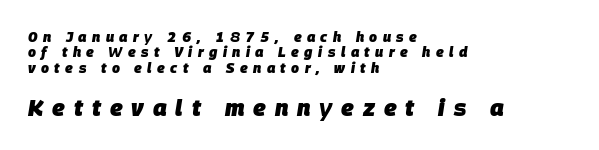
Strokes here are thick enough to call this a true bold. Would a proofreader flag this as italicized? Yes. Glyph-to-glyph distance is far greater than everyday printed text. The space beneath each line is pristine and unruled. Which margin do the lines hug? The left one — the right edge is uneven.
